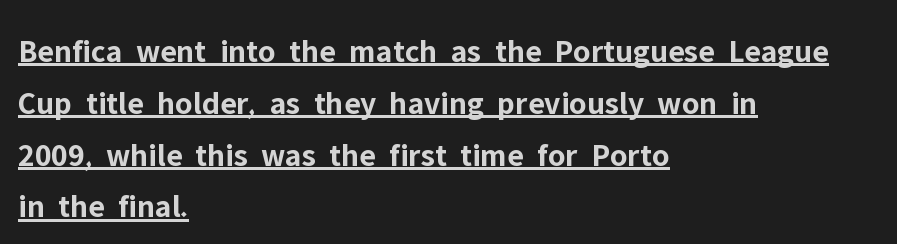
{"serif": "no", "italic": "no", "bold": "yes", "weight": "bold", "width": "normal", "stroke_contrast": "low", "x_height": "medium", "monospaced": "no", "underline": "yes", "align": "left", "line_spacing": "normal", "line_spacing_ratio": 1.57, "letter_spacing": "normal", "letter_spacing_em": 0.0, "glyph_px": 33}
